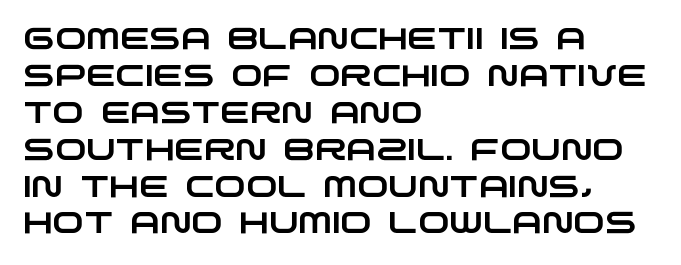
Q: Is the typeface a serif or a sans-serif typeface? A: Sans-serif.
Q: Is the text underlined? A: No.
Q: How is the paragraph aligned? A: Left-aligned.
Q: Is the spacing between letters normal or unusually wide? A: Normal.
Q: Width (condensed, normal, or wide)? A: Wide.
Q: Stroke contrast? A: Low.
Q: x-height? A: Large.
Q: Monospaced? A: No.
